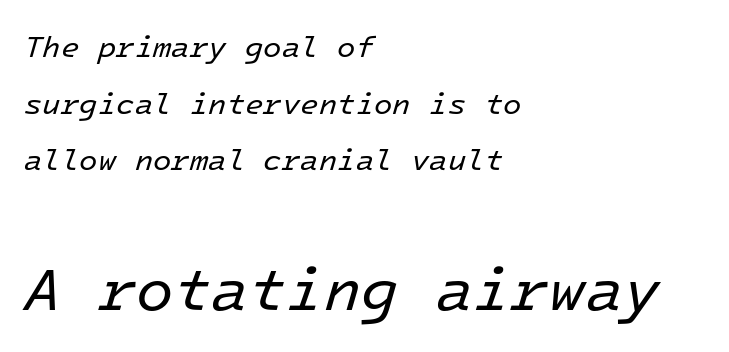
Q: Is the text bold? A: No.
Q: Is the text italic (slanted)? A: Yes, it leans right by about 16 degrees.
Q: Is the text underlined? A: No.
Q: How is the paragraph aligned? A: Left-aligned.
Q: Is the spacing between letters normal or unusually wide? A: Normal.
Q: Which block of text is set in a larger size, the first (top) or the second (bottom)? A: The second (bottom) one.
Q: Width (condensed, normal, or wide)? A: Normal.
Q: Stroke contrast? A: Low.
Q: x-height? A: Medium.
Q: Monospaced? A: Yes.
